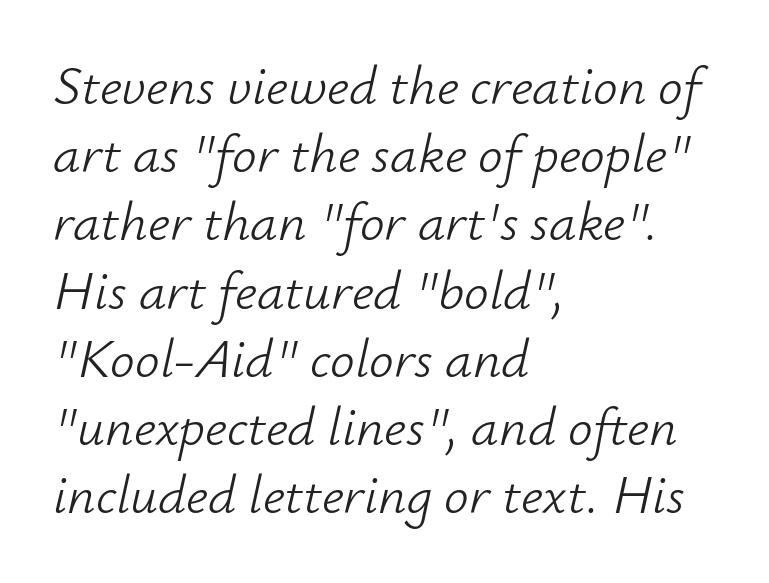
Stems here are at most as thick as an everyday book face. An italicized treatment has been applied to the whole sample. This rendering uses left alignment, leaving the right contour irregular. Type without underlining. The passage shown is typed in a proportional face where columns would drift.
